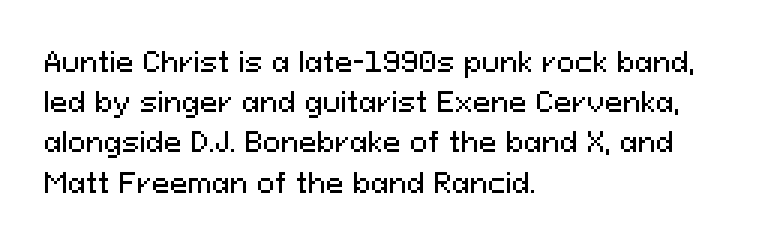
{"italic": "no", "underline": "no", "align": "left", "line_spacing": "normal", "line_spacing_ratio": 1.49, "letter_spacing": "normal", "letter_spacing_em": 0.0, "glyph_px": 27}
